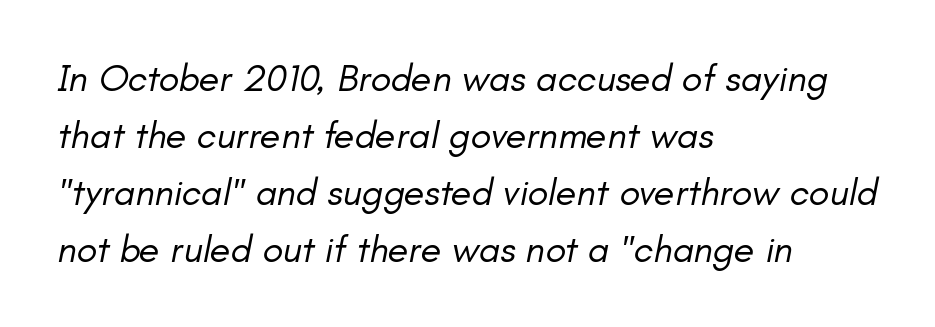
Letter spacing: default. Stems here are at most as thick as an everyday book face. Normally led — the rows are evenly, conventionally spaced. The lettering tilts uniformly, giving the passage an italic look. This sample has the flowing, uneven cadence of proportional lettering. Bare-footed words on every line.
